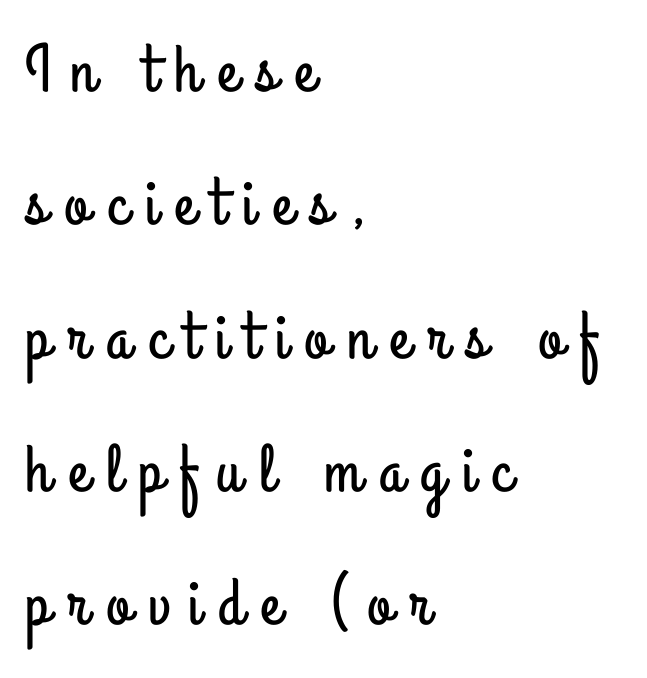
{"serif": "no", "italic": "no", "width": "condensed", "stroke_contrast": "low", "x_height": "small", "monospaced": "no", "underline": "no", "align": "left", "line_spacing": "loose", "line_spacing_ratio": 1.96, "letter_spacing": "wide", "letter_spacing_em": 0.26, "glyph_px": 68}
